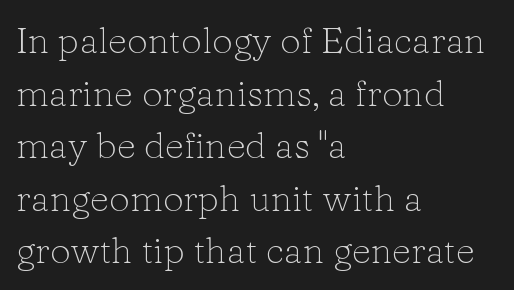
{"serif": "yes", "italic": "no", "bold": "no", "weight": "light", "width": "normal", "stroke_contrast": "low", "x_height": "medium", "monospaced": "no", "underline": "no", "align": "left", "line_spacing": "normal", "line_spacing_ratio": 1.42, "letter_spacing": "normal", "letter_spacing_em": 0.0, "glyph_px": 37}
